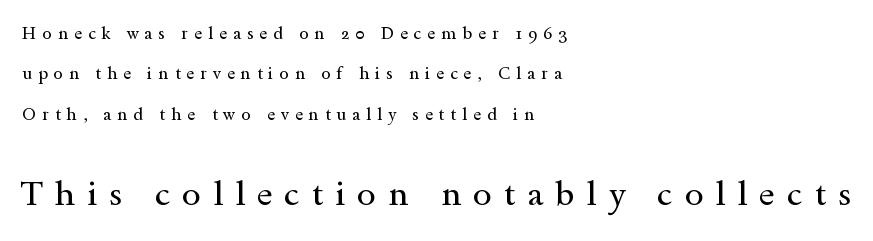
Q: Is the text bold? A: No.
Q: Is the text italic (slanted)? A: No, it is upright.
Q: Is the typeface a serif or a sans-serif typeface? A: Serif.
Q: Is the text underlined? A: No.
Q: How is the paragraph aligned? A: Left-aligned.
Q: Is the spacing between letters normal or unusually wide? A: Unusually wide.
Q: Is the spacing between lines tight, normal or loose? A: Loose.
Q: Which block of text is set in a larger size, the first (top) or the second (bottom)? A: The second (bottom) one.
Q: Width (condensed, normal, or wide)? A: Wide.
Q: x-height? A: Small.
Q: Monospaced? A: No.
